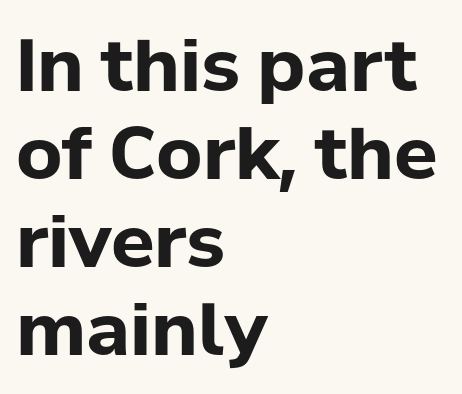
The image shows 72 px bold sans-serif type, upright; set left-aligned, line spacing 1.22x, normal letter spacing, not underlined; low stroke contrast and a medium x-height.
